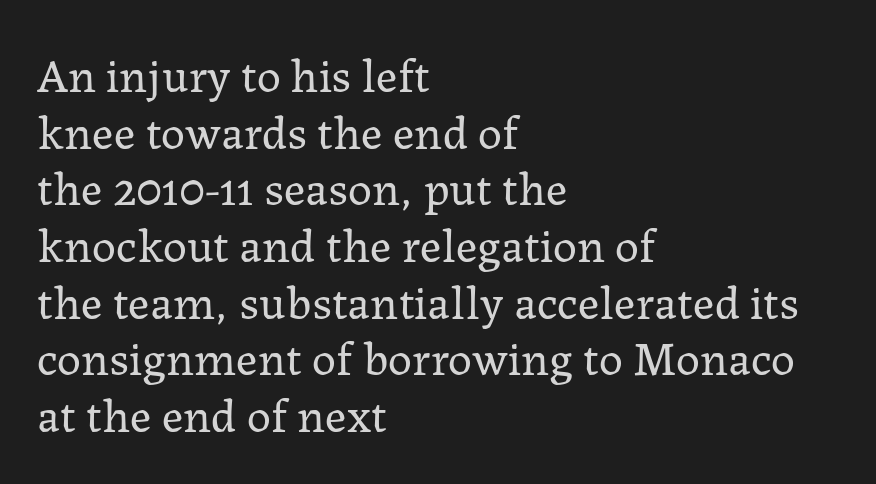
Q: Is the text bold? A: No.
Q: Is the text italic (slanted)? A: No, it is upright.
Q: Is the typeface a serif or a sans-serif typeface? A: Serif.
Q: Is the text underlined? A: No.
Q: How is the paragraph aligned? A: Left-aligned.
Q: Is the spacing between letters normal or unusually wide? A: Normal.
Q: Width (condensed, normal, or wide)? A: Normal.
Q: Stroke contrast? A: Low.
Q: x-height? A: Medium.
Q: Monospaced? A: No.
